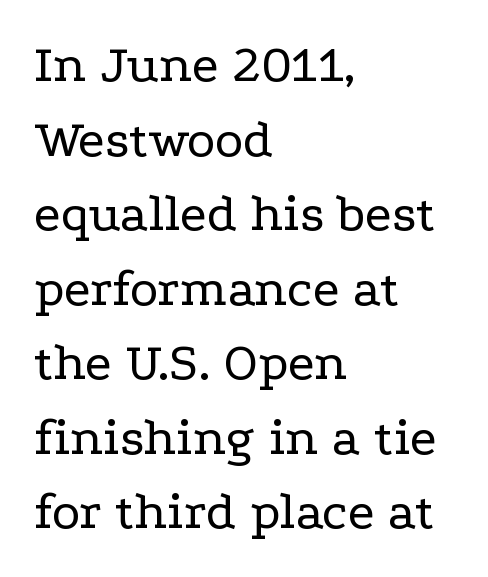
Q: Is the text bold? A: No.
Q: Is the text italic (slanted)? A: No, it is upright.
Q: Is the typeface a serif or a sans-serif typeface? A: Serif.
Q: Is the text underlined? A: No.
Q: How is the paragraph aligned? A: Left-aligned.
Q: Is the spacing between letters normal or unusually wide? A: Normal.
Q: Is the spacing between lines tight, normal or loose? A: Normal.
Q: Width (condensed, normal, or wide)? A: Wide.
Q: Stroke contrast? A: Low.
Q: x-height? A: Medium.
Q: Monospaced? A: No.
